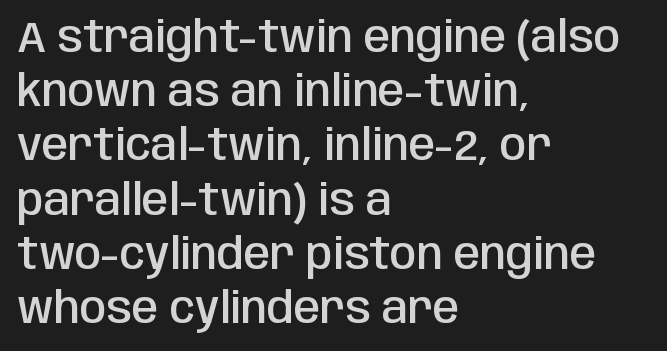
The image shows 43 px semibold, condensed sans-serif type, upright; set left-aligned, normal line spacing (1.26x), normal letter spacing, not underlined; low stroke contrast and a large x-height.
